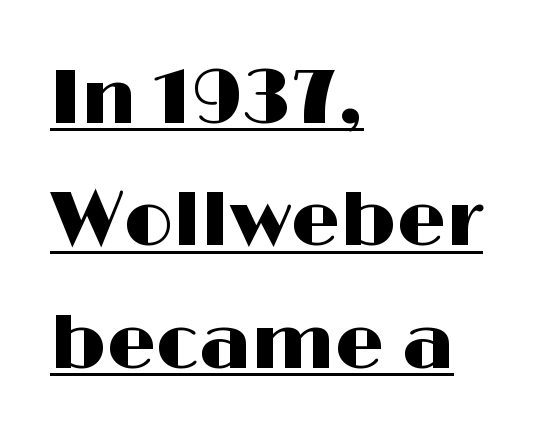
The typesetter has applied underlining to the passage shown. Observe the ordinary spacing: letters are neighbours, not strangers. Rendered with straight, roman letterforms. Classification — sans serif. The leading is moderate, giving the passage an even texture. One-word summary of the alignment: left.
